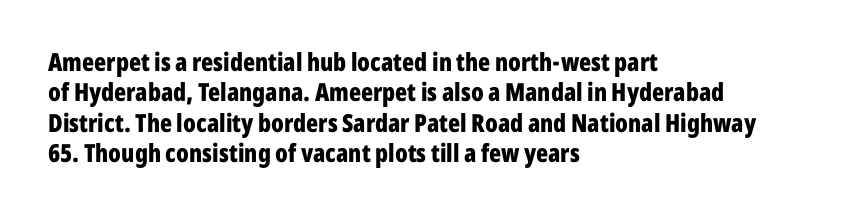
Each line starts at the same left margin while the right side varies. Words appear dense and cohesive because spacing is normal. What weight is shown? A full bold with thick strokes. Nope, not italic — everything's standing straight.
